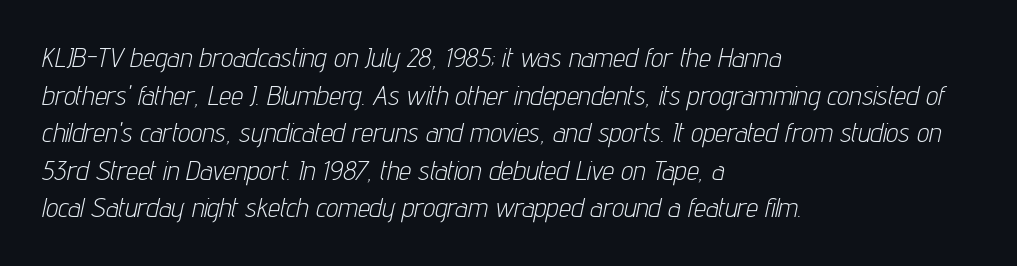
If you drew a ruler down the left edge, every line would touch it. Designer's note — italics engaged. The specimen omits any rule beneath the text block's lines. Students, observe: this is what conventionally led text looks like. Compared with a typical body face, this is equally light or lighter still.
